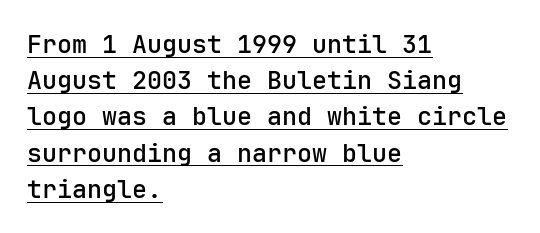
{"italic": "no", "underline": "yes", "align": "left", "line_spacing": "normal", "line_spacing_ratio": 1.45, "letter_spacing": "normal", "letter_spacing_em": 0.0, "glyph_px": 25}
